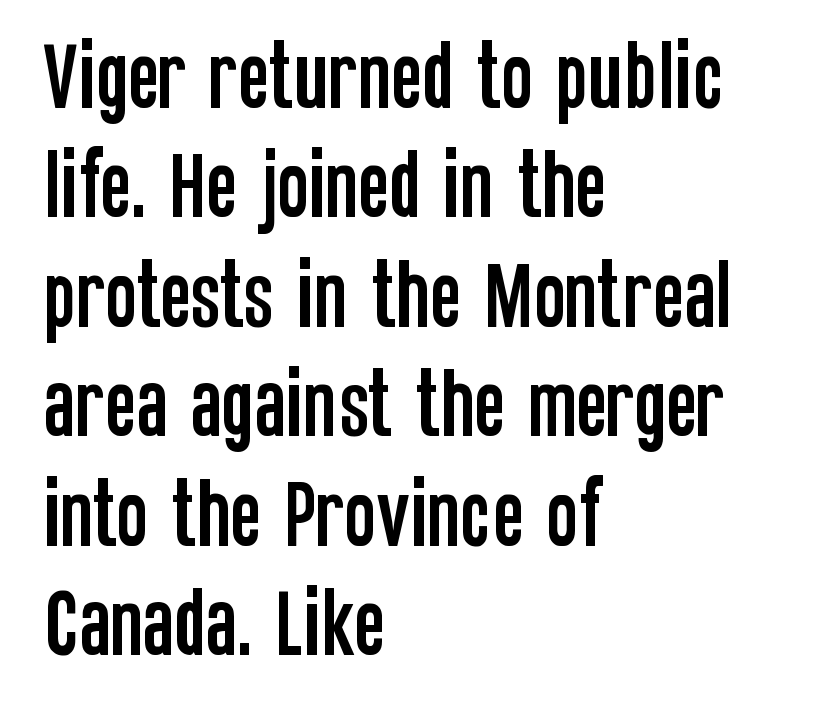
The image shows 75 px condensed sans-serif type, upright; set left-aligned, normal line spacing (1.46x), normal letter spacing, not underlined; low stroke contrast and a large x-height.
